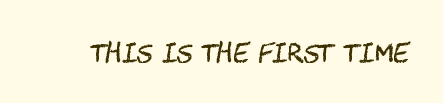
The rendering keeps characters at their native spacing. The font sits on the lighter half of the weight spectrum, regular included. Quick note: underline off. Is there any slant? The stems are plumb.
